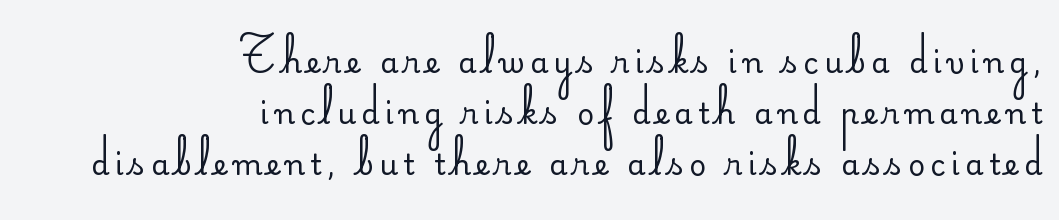
{"serif": "no", "italic": "no", "bold": "no", "weight": "regular", "width": "normal", "stroke_contrast": "low", "x_height": "small", "monospaced": "no", "underline": "no", "align": "right", "line_spacing_ratio": 1.76, "glyph_px": 29}
